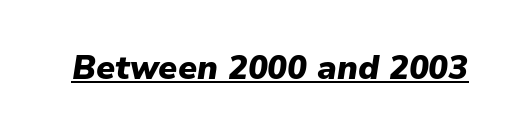
{"italic": "yes", "lean": "right", "slant_degrees": 9, "bold": "yes", "weight": "heavy", "width": "normal", "stroke_contrast": "low", "x_height": "medium", "monospaced": "no", "underline": "yes", "letter_spacing": "normal", "letter_spacing_em": 0.0, "glyph_px": 33}
